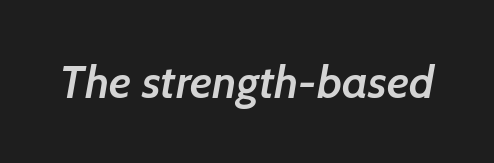
These lines are rendered in a variable-pitch font. Descenders are the only things crossing below the line. Nobody touched the tracking dial on this one. In terms of letterform style, serifs are entirely absent. The sample has been set in demibold, a notch under bold.
